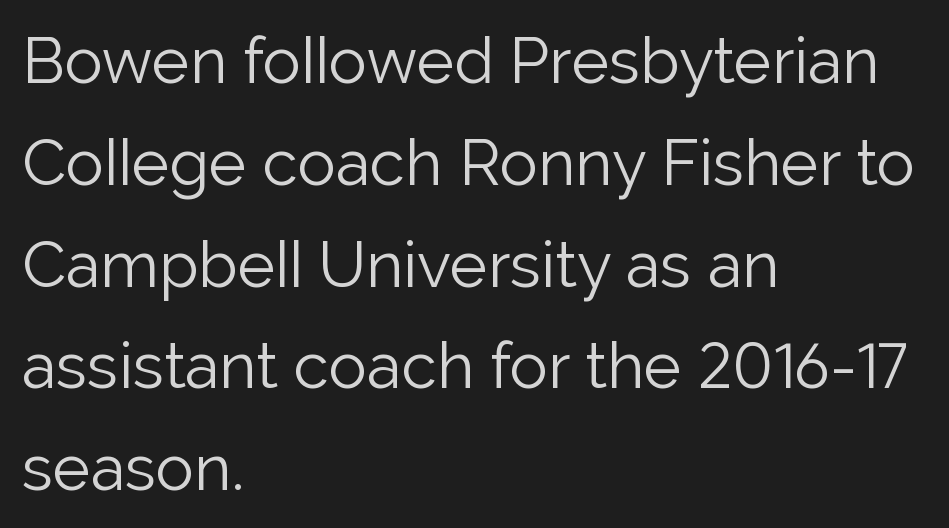
The area under the type is left untouched. Quick note: interline space is typical. The typeface chosen for these lines omits serifs. The letters stand upright; this is a roman face. The paragraph shown leans on its left margin.
